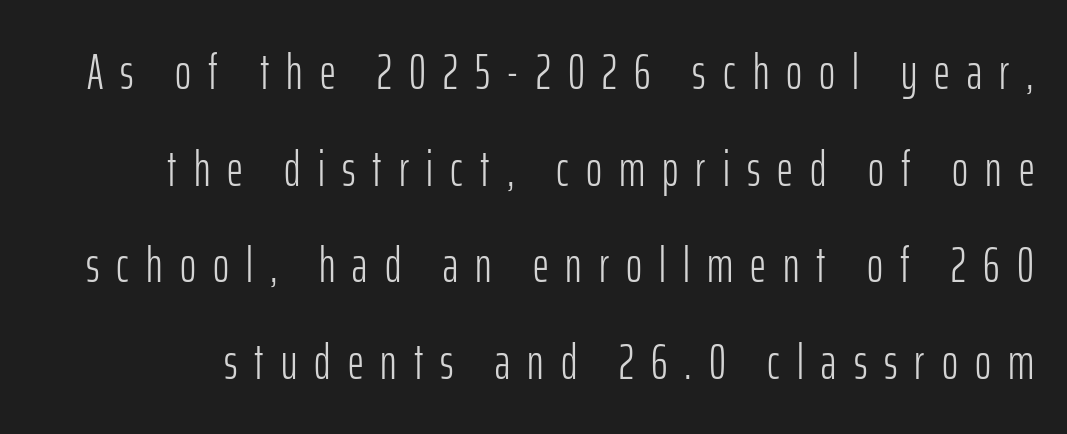
Nope, not italic — everything's standing straight. Between one letter and the next there's a generous, obvious gap. Are there feet on the stems? There aren't — it's a sans. These lines are rendered in a variable-pitch font. The baseline area is clear.
